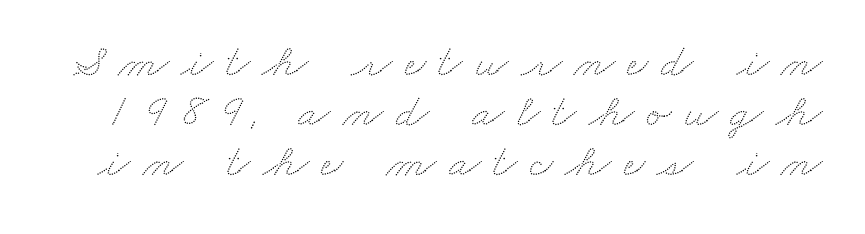
Q: Is the text underlined? A: No.
Q: Is the spacing between letters normal or unusually wide? A: Unusually wide.
Q: Is the spacing between lines tight, normal or loose? A: Tight.
Q: Width (condensed, normal, or wide)? A: Wide.
Q: Stroke contrast? A: Low.
Q: x-height? A: Small.
Q: Monospaced? A: No.
